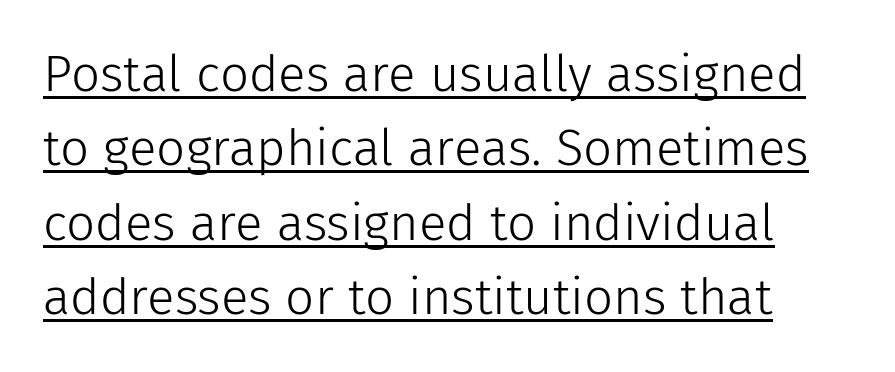
{"serif": "no", "italic": "no", "bold": "no", "weight": "light", "width": "normal", "stroke_contrast": "low", "x_height": "medium", "monospaced": "no", "underline": "yes", "line_spacing": "normal", "line_spacing_ratio": 1.46, "letter_spacing": "normal", "letter_spacing_em": 0.0, "glyph_px": 51}
